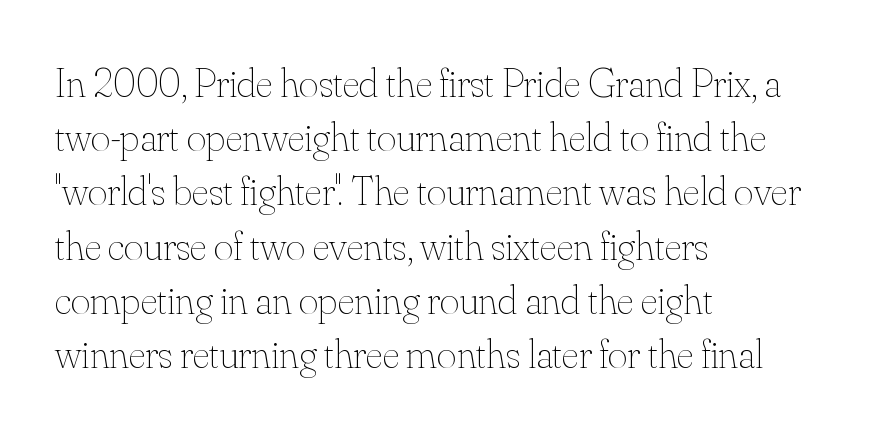
The letters stand straight up with perfectly vertical stems. Whoever set this chose a conventional vertical rhythm. Is this a fixed-width face? No — the glyphs have proportional, varying widths. The area under the type is left untouched.
